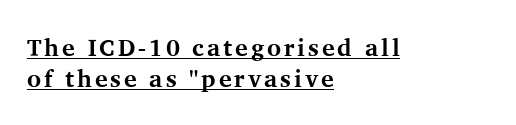
These characters rest on top of a visible drawn line. You'd pick this weight for a headline — it's a proper bold. The rendering uses a moderate line-height, typical for paragraphs. The font's upright variant was chosen for this text. The rendering anchors every line to the left-hand side.
